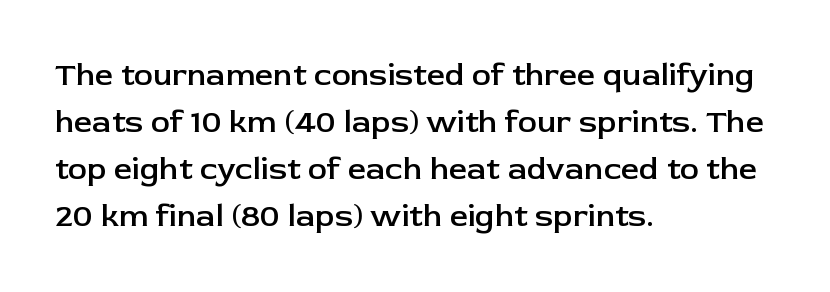
{"serif": "no", "italic": "no", "bold": "semi", "weight": "semibold", "width": "normal", "stroke_contrast": "low", "x_height": "medium", "monospaced": "no", "underline": "no", "align": "left", "line_spacing": "normal", "line_spacing_ratio": 1.47, "letter_spacing": "normal", "letter_spacing_em": 0.0, "glyph_px": 32}
